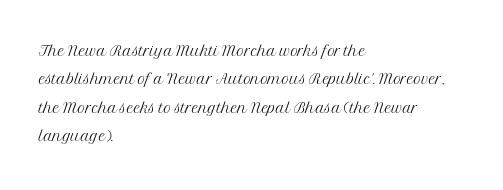
Evenly set lines give the paragraph a standard silhouette. Students, note that the glyphs here touch the page at normal intervals. Typeset ragged right — the left edge is the straight one.
